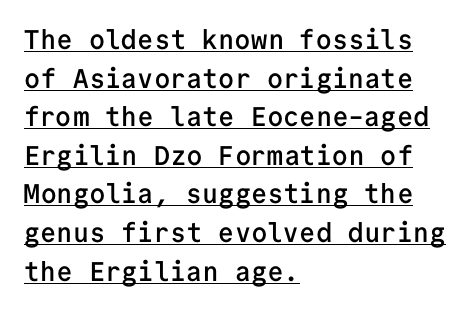
The image shows 27 px text type, upright; set left-aligned, normal line spacing (1.43x), normal letter spacing, underlined.
